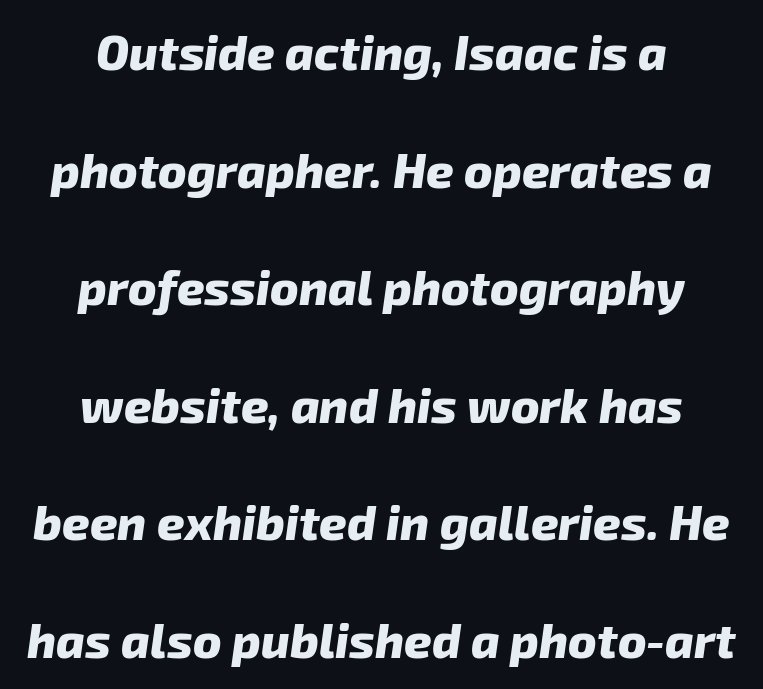
The image shows 48 px heavy sans-serif type; set centered, loose line spacing (2.45x), normal letter spacing, not underlined; low stroke contrast and a medium x-height.
